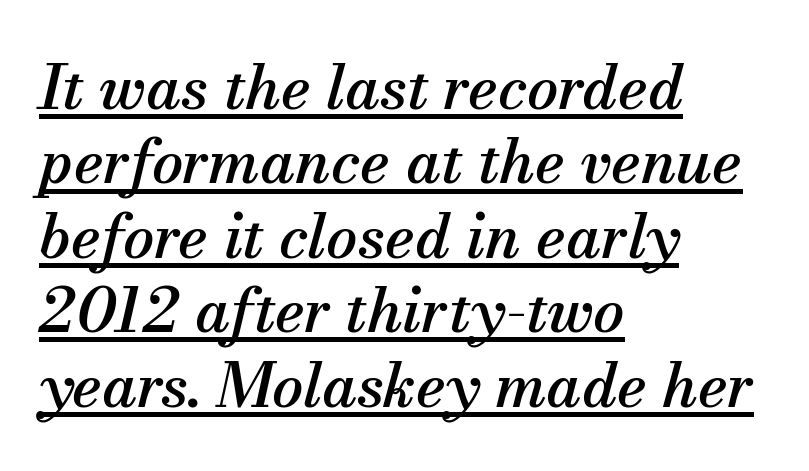
The image shows 62 px serif type, italic (leaning right); set left-aligned, line spacing 1.2x, normal letter spacing, underlined; medium stroke contrast and a small x-height.
